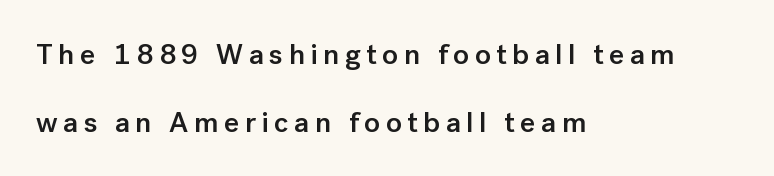
This is the regular roman posture of the typeface. Typeset ragged right — the left edge is the straight one. Compared with an ordinary text face, these strokes are moderately heavier — a semibold. Character widths vary here, with narrow letters taking less room than wide ones. Unlike a traditional serif, this face leaves its strokes unadorned.
